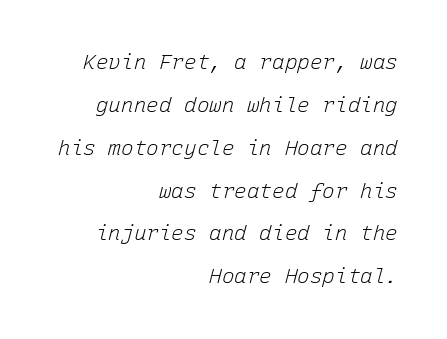
The image shows 21 px text type, italic (leaning right); set right-aligned, loose line spacing (2.04x), normal letter spacing, not underlined.
